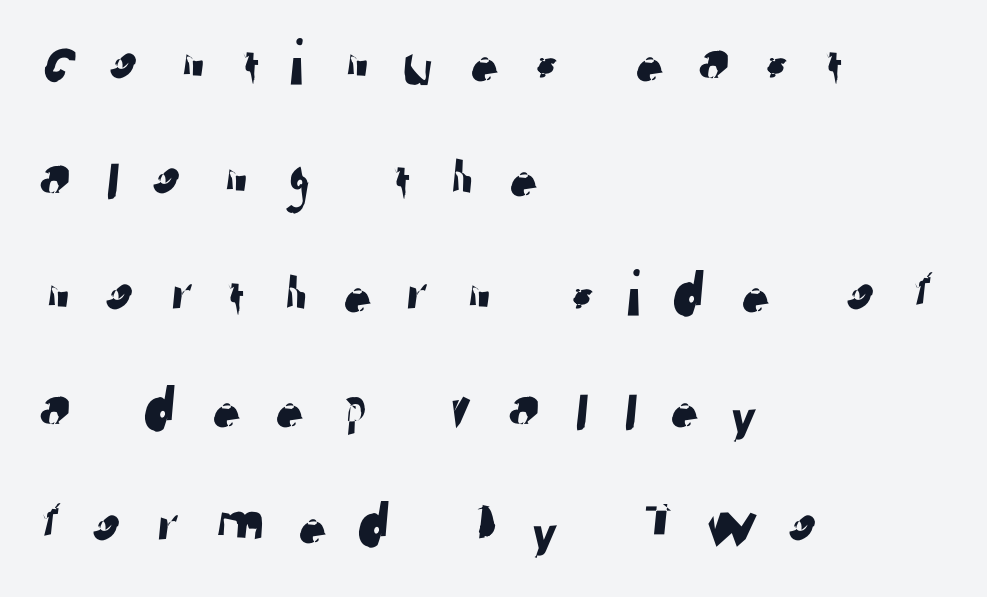
{"serif": "no", "width": "normal", "stroke_contrast": "low", "x_height": "medium", "monospaced": "no", "underline": "no", "align": "left", "line_spacing_ratio": 1.75, "letter_spacing": "wide", "letter_spacing_em": 0.42, "glyph_px": 66}
